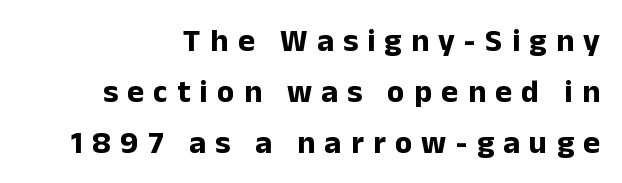
The image shows 32 px bold sans-serif type, upright; set right-aligned, normal line spacing (1.6x), unusually wide letter spacing (+0.29 em), not underlined; low stroke contrast and a medium x-height.
